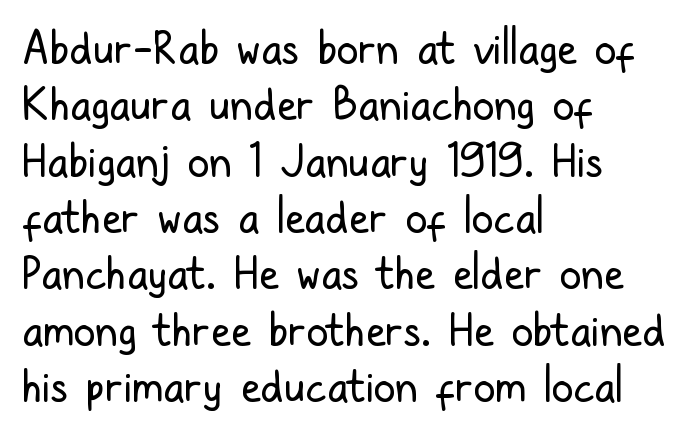
Q: Is the text bold? A: No.
Q: Is the text italic (slanted)? A: No, it is upright.
Q: Is the typeface a serif or a sans-serif typeface? A: Sans-serif.
Q: Is the text underlined? A: No.
Q: How is the paragraph aligned? A: Left-aligned.
Q: Is the spacing between letters normal or unusually wide? A: Normal.
Q: Is the spacing between lines tight, normal or loose? A: Normal.
Q: Width (condensed, normal, or wide)? A: Condensed.
Q: Stroke contrast? A: Low.
Q: x-height? A: Medium.
Q: Monospaced? A: No.
